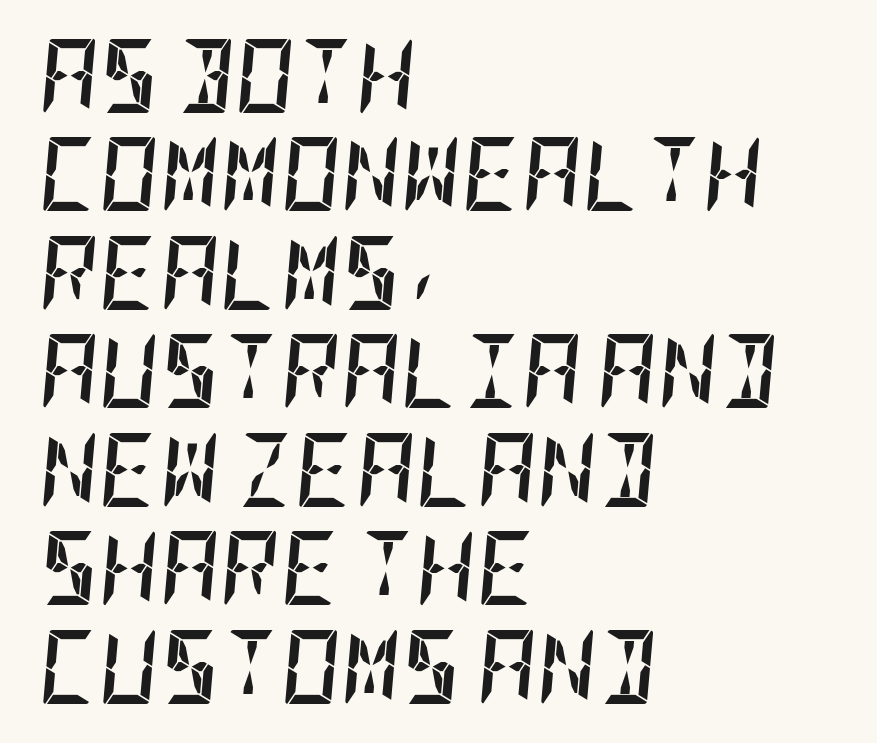
The image shows 74 px semibold, condensed type, italic (leaning right); set left-aligned, normal line spacing (1.33x), normal letter spacing, not underlined; low stroke contrast and a large x-height.
